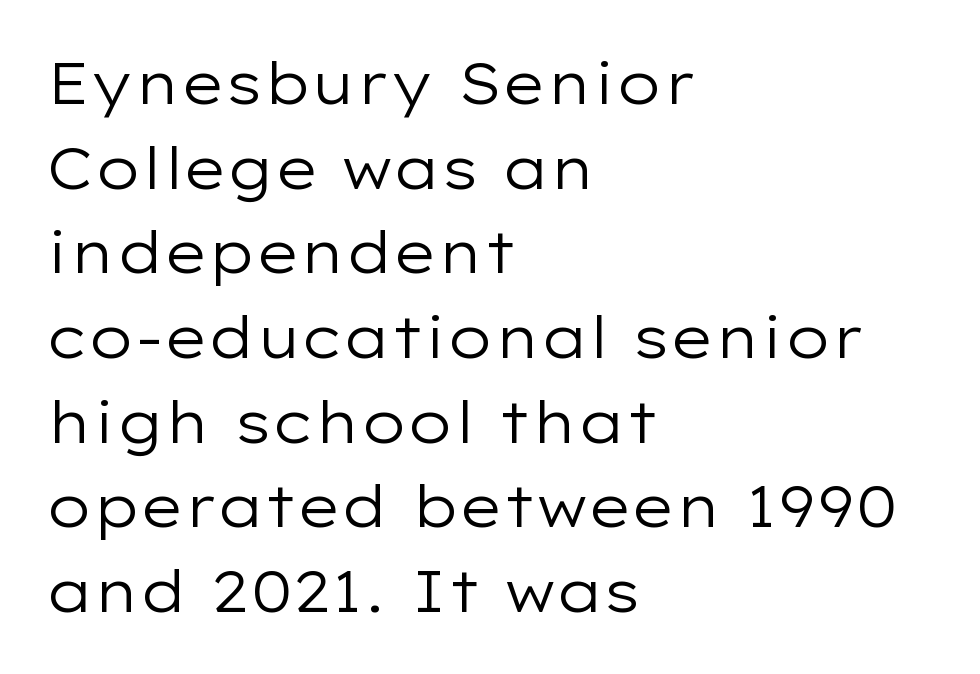
Note: no serifs on the glyphs. Upright lettering throughout. Honestly, the letter spacing is just normal — you wouldn't notice it. Underlining? Definitely not there. Note the varied advance widths — an 'i' is clearly narrower than an 'm'. Honestly, the row spacing looks completely unremarkable.
